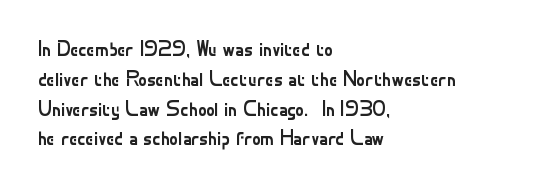
{"italic": "no", "bold": "no", "underline": "no", "align": "left", "line_spacing": "normal", "line_spacing_ratio": 1.42, "letter_spacing": "normal", "letter_spacing_em": 0.0, "glyph_px": 21}
